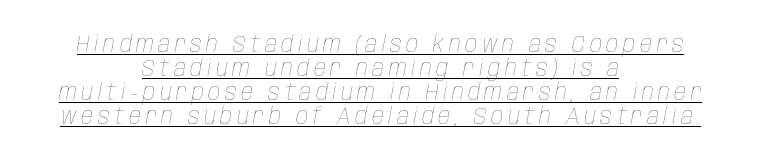
Q: Is the text bold? A: No.
Q: Is the text italic (slanted)? A: Yes, it leans right by about 10 degrees.
Q: Is the text underlined? A: Yes.
Q: How is the paragraph aligned? A: Centered.
Q: Is the spacing between lines tight, normal or loose? A: Tight.
